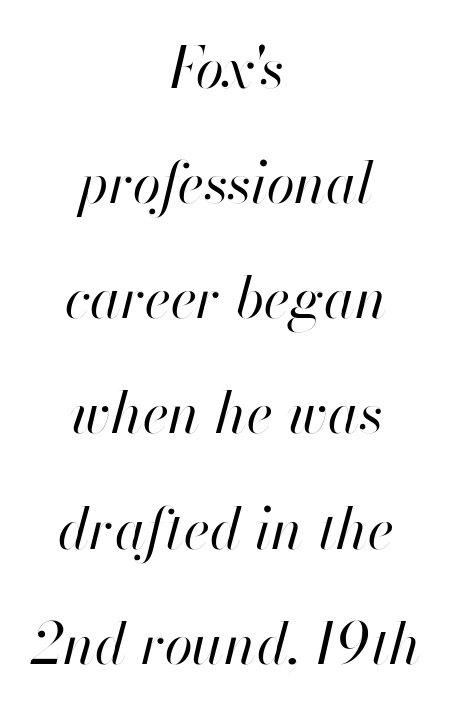
{"italic": "yes", "lean": "right", "slant_degrees": 13, "bold": "no", "weight": "regular", "width": "normal", "stroke_contrast": "high", "x_height": "small", "monospaced": "no", "underline": "no", "align": "center", "line_spacing": "loose", "line_spacing_ratio": 2.02, "letter_spacing": "normal", "letter_spacing_em": 0.0, "glyph_px": 57}
